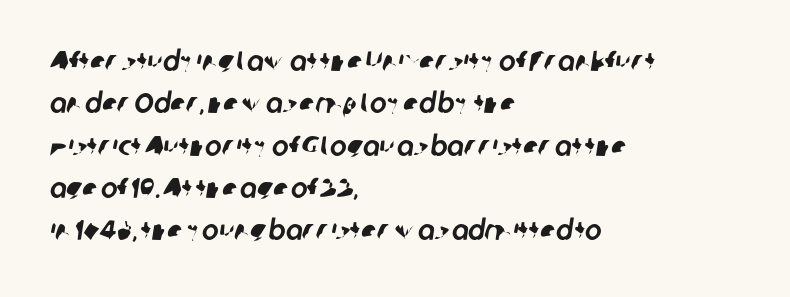
Q: Is the typeface a serif or a sans-serif typeface? A: Sans-serif.
Q: Is the text underlined? A: No.
Q: How is the paragraph aligned? A: Left-aligned.
Q: Is the spacing between letters normal or unusually wide? A: Normal.
Q: Is the spacing between lines tight, normal or loose? A: Normal.
Q: Width (condensed, normal, or wide)? A: Normal.
Q: Stroke contrast? A: Low.
Q: x-height? A: Medium.
Q: Monospaced? A: No.
